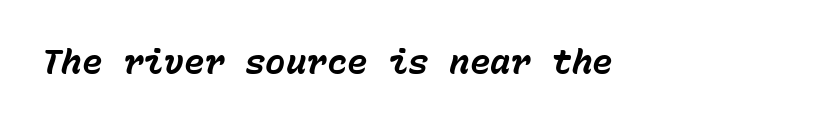
Is this a fixed-width face? Yes — each glyph sits in an identical cell. Honestly, the letter spacing is just normal — you wouldn't notice it. Notice how thick the strokes are: this is what a full bold looks like. The face used here has a pronounced slope to its letters.
